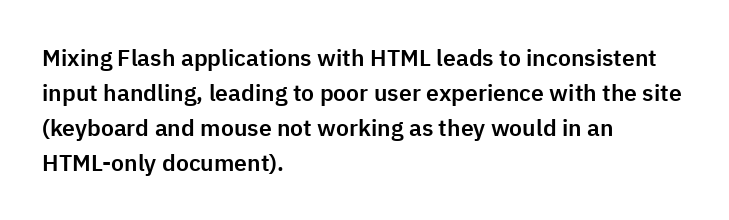
{"italic": "no", "underline": "no", "align": "left", "line_spacing": "normal", "line_spacing_ratio": 1.52, "letter_spacing": "normal", "letter_spacing_em": 0.0, "glyph_px": 23}
